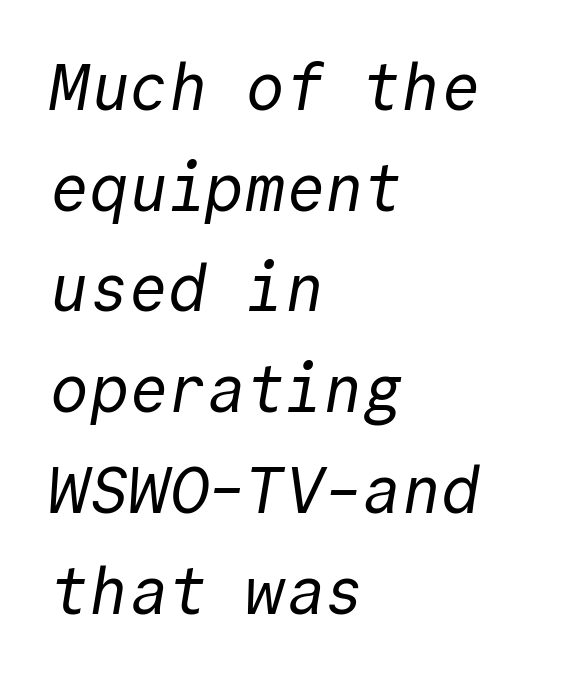
{"serif": "no", "bold": "no", "weight": "regular", "width": "normal", "x_height": "medium", "monospaced": "yes", "underline": "no", "align": "left", "line_spacing": "normal", "line_spacing_ratio": 1.55, "letter_spacing": "normal", "letter_spacing_em": 0.0, "glyph_px": 65}
